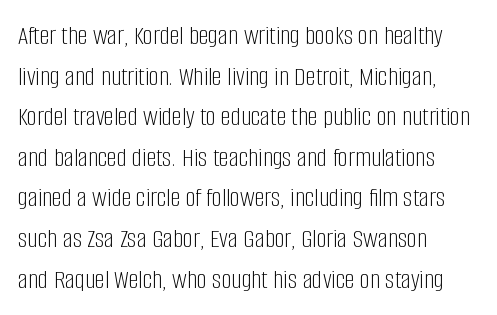
The image shows 28 px light, condensed sans-serif type, upright; set left-aligned, normal line spacing (1.45x), normal letter spacing, not underlined; low stroke contrast and a large x-height.
